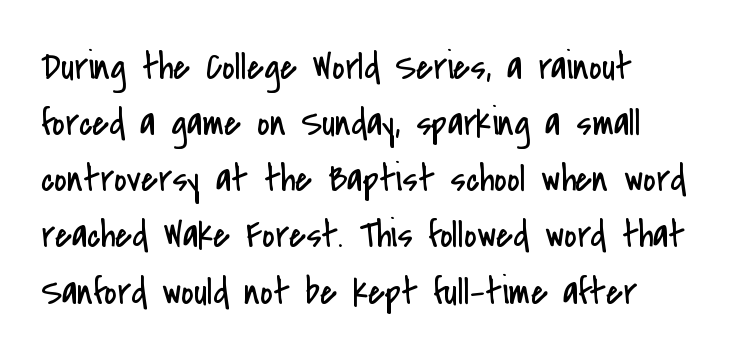
Does the lettering tilt? It doesn't — this is upright. This block has exactly the height ordinary leading produces. Glyph-to-glyph distance matches everyday printed text. The font family rendered here belongs to the sans-serif group.
